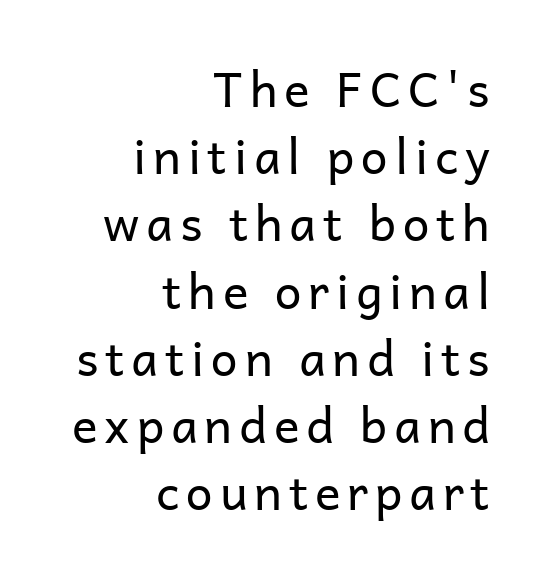
The image shows 48 px regular-weight sans-serif type, upright; set right-aligned, normal line spacing (1.4x), not underlined; low stroke contrast and a medium x-height.
